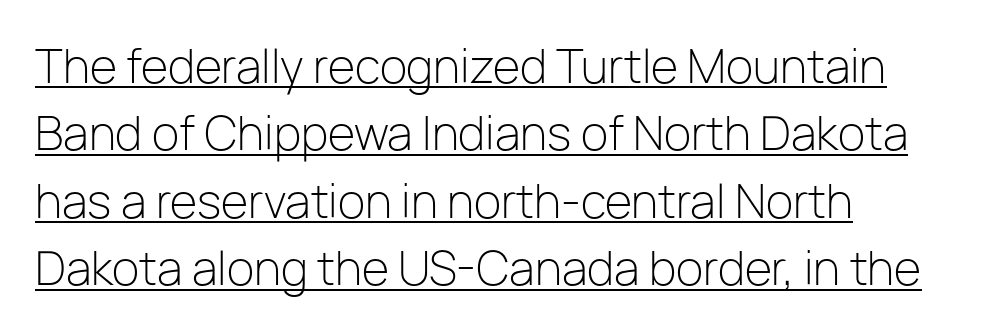
Q: Is the text bold? A: No.
Q: Is the text italic (slanted)? A: No, it is upright.
Q: Is the typeface a serif or a sans-serif typeface? A: Sans-serif.
Q: Is the text underlined? A: Yes.
Q: How is the paragraph aligned? A: Left-aligned.
Q: Is the spacing between letters normal or unusually wide? A: Normal.
Q: Is the spacing between lines tight, normal or loose? A: Normal.
Q: Width (condensed, normal, or wide)? A: Normal.
Q: Stroke contrast? A: Low.
Q: x-height? A: Medium.
Q: Monospaced? A: No.
